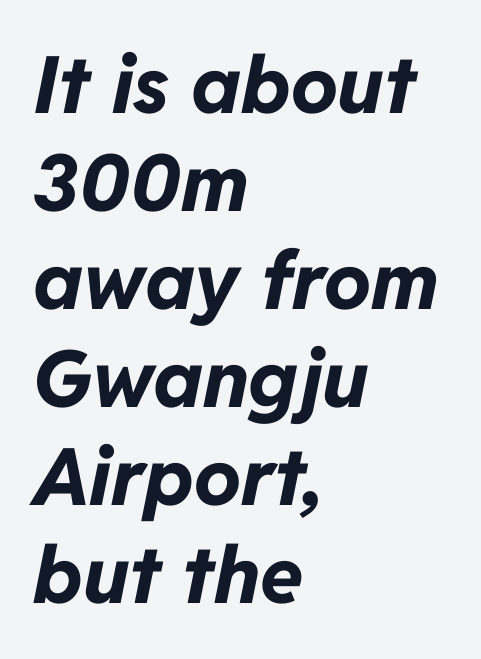
This sample has the flowing, uneven cadence of proportional lettering. The text block is weighted toward the left margin, trailing off unevenly rightward. The horizontal fit of the characters is conventional and even. The baseline area is clear. Italic: yes, the glyphs are oblique.
